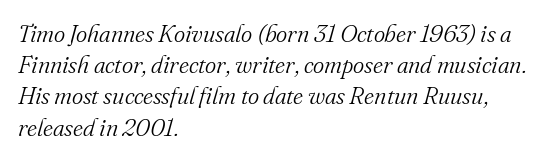
Looking at the ascenders, they clearly lean. Has an underline been added? It has not. Weight class: somewhere from thin through regular. These lines are set flush left with a ragged right edge.
